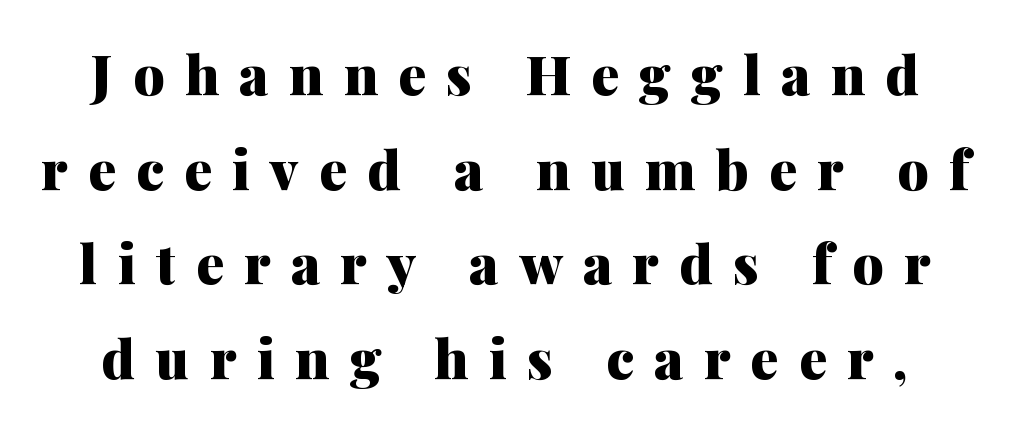
Between one letter and the next there's a generous, obvious gap. When letters stand straight like this, we call the style roman or upright. On the weight axis this lands at bold, roughly 700. Here the designer chose a conventional face with non-uniform glyph widths. Serifs: yes, visible at the terminals of the letterforms.
